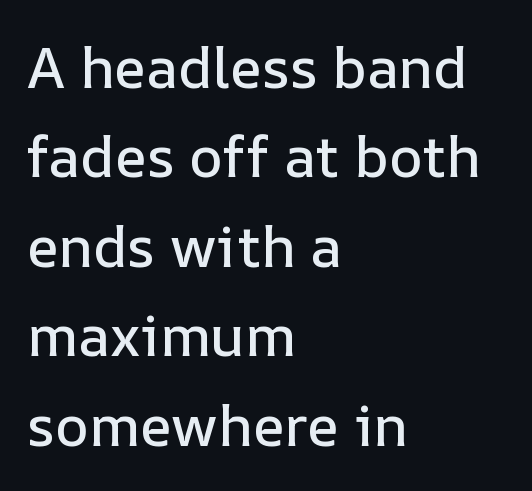
{"italic": "no", "width": "normal", "stroke_contrast": "low", "x_height": "medium", "monospaced": "no", "underline": "no", "align": "left", "line_spacing": "normal", "line_spacing_ratio": 1.57, "letter_spacing": "normal", "letter_spacing_em": 0.0, "glyph_px": 57}
